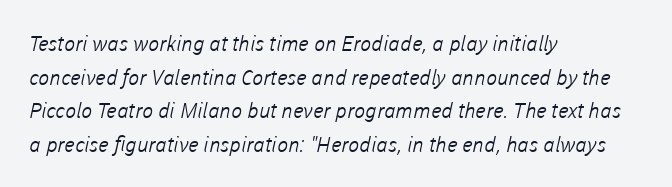
This block has exactly the height ordinary leading produces. Horizontally, the lines are justified to the leading edge only. Any mark beneath the type? The region is blank. This rendering leaves character spacing at its baseline value.
